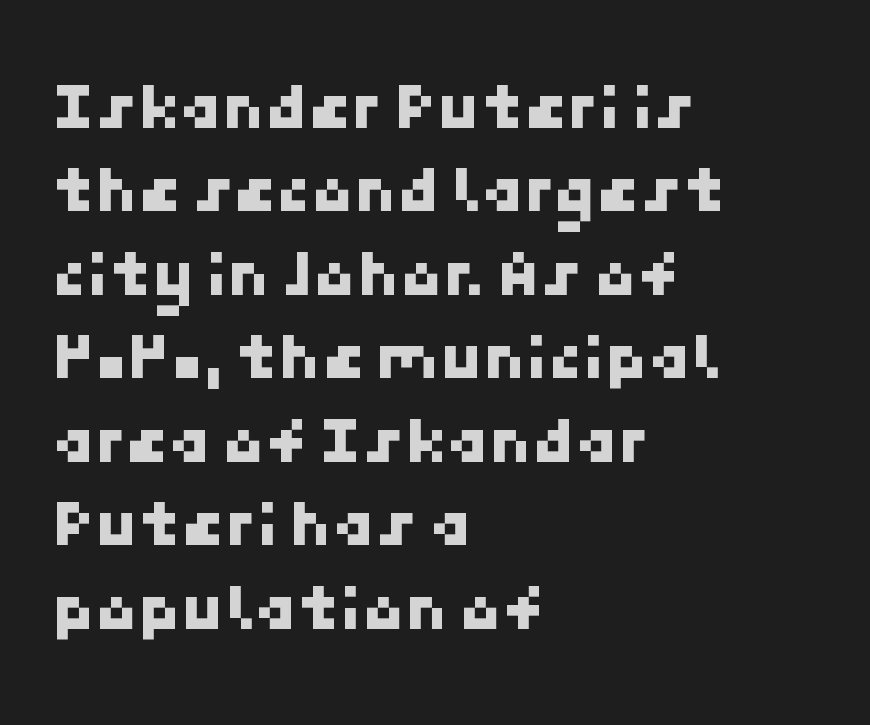
Nothing sits at the stroke ends, so this counts as sans-serif. Decoration check: the copy has no underline. Teacher's note: observe the even left margin — that is flush-left alignment. Words appear dense and cohesive because spacing is normal.
